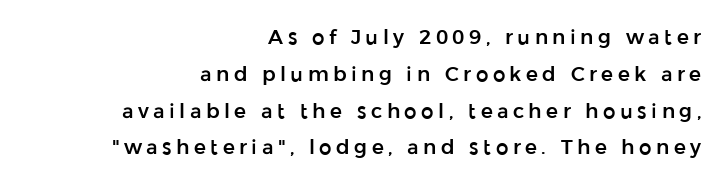
{"italic": "no", "underline": "no", "align": "right", "line_spacing_ratio": 1.84, "letter_spacing": "wide", "letter_spacing_em": 0.22, "glyph_px": 20}
